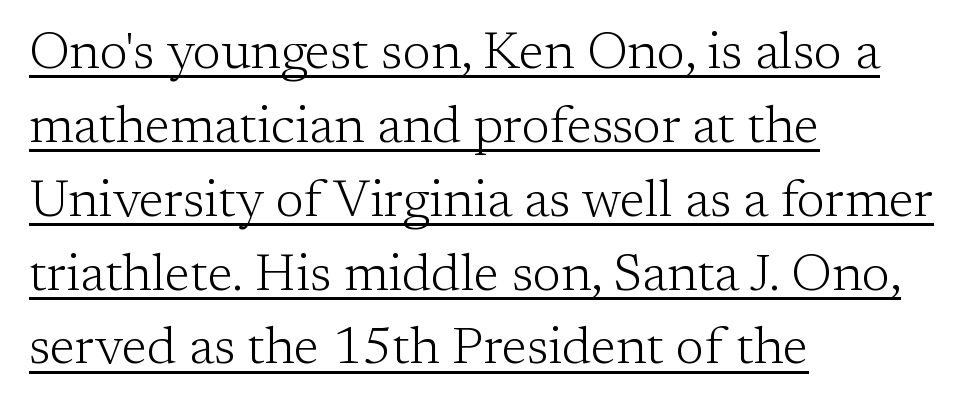
{"serif": "yes", "italic": "no", "bold": "no", "weight": "light", "width": "normal", "stroke_contrast": "low", "x_height": "medium", "monospaced": "no", "underline": "yes", "align": "left", "line_spacing": "normal", "line_spacing_ratio": 1.42, "letter_spacing": "normal", "letter_spacing_em": 0.0, "glyph_px": 52}
